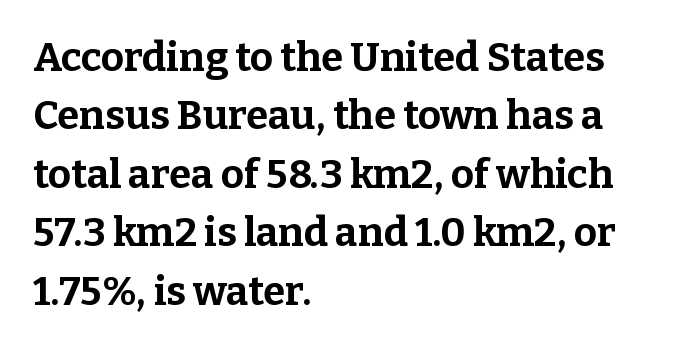
{"serif": "yes", "italic": "no", "bold": "yes", "weight": "bold", "width": "normal", "stroke_contrast": "low", "x_height": "medium", "monospaced": "no", "underline": "no", "align": "left", "line_spacing": "normal", "line_spacing_ratio": 1.46, "letter_spacing": "normal", "letter_spacing_em": 0.0, "glyph_px": 40}
